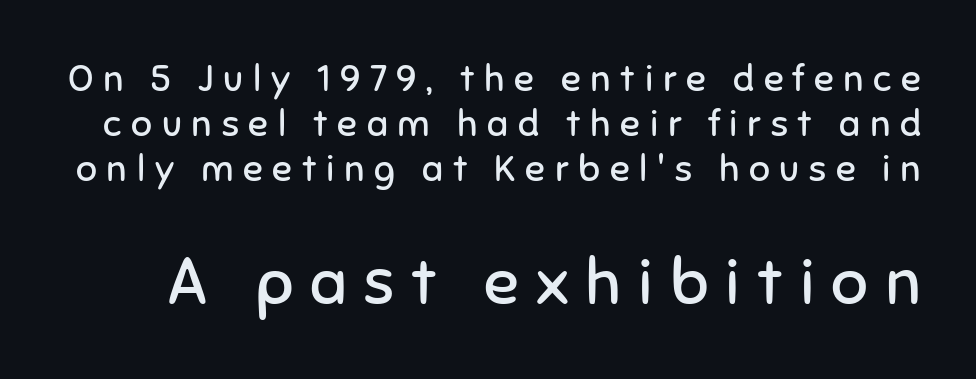
{"serif": "no", "italic": "no", "bold": "no", "weight": "regular", "width": "normal", "stroke_contrast": "low", "x_height": "medium", "monospaced": "no", "underline": "no", "line_spacing_ratio": 1.21, "letter_spacing": "wide", "letter_spacing_em": 0.26, "larger_block": "second", "size_ratio": 1.76, "glyph_px": 65}
